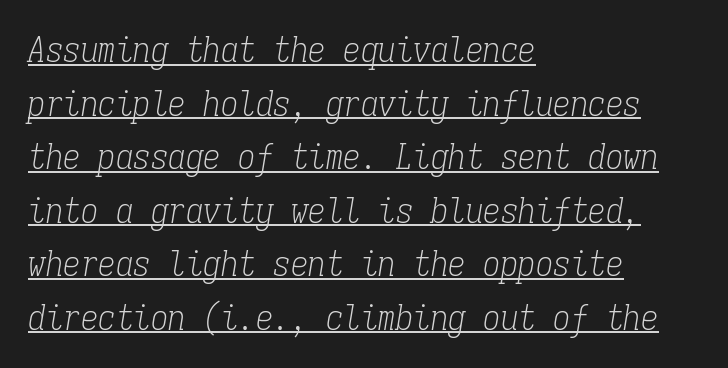
The image shows 35 px light, condensed serif type, italic (leaning right), monospaced; set left-aligned, normal line spacing (1.53x), normal letter spacing, underlined; low stroke contrast and a medium x-height.
